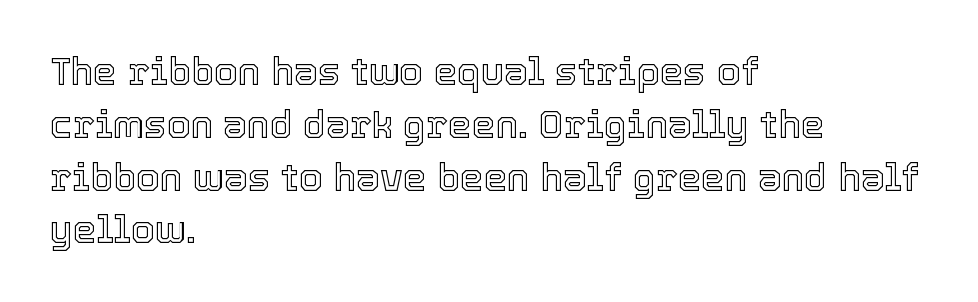
The image shows 38 px text type, upright; set left-aligned, normal line spacing (1.39x), normal letter spacing, not underlined; a medium x-height.
